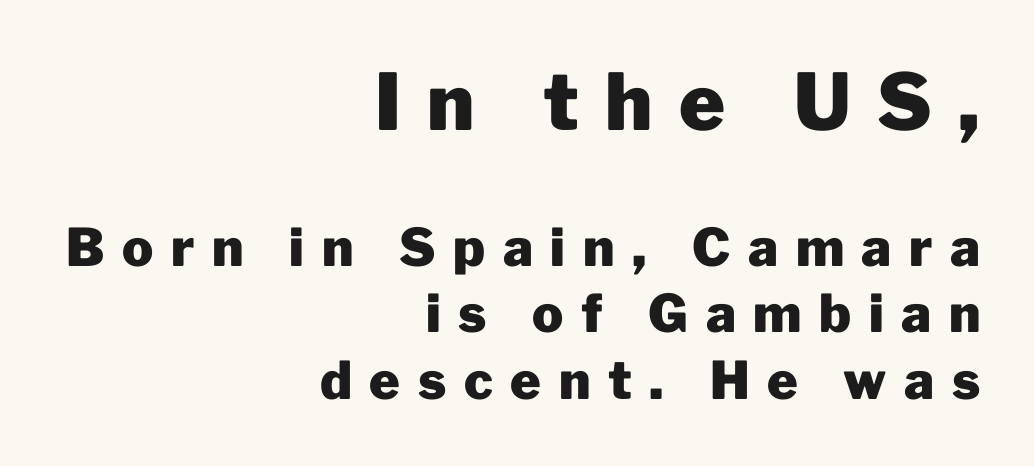
Q: Is the text bold? A: Yes.
Q: Is the text italic (slanted)? A: No, it is upright.
Q: Is the typeface a serif or a sans-serif typeface? A: Sans-serif.
Q: Is the text underlined? A: No.
Q: How is the paragraph aligned? A: Right-aligned.
Q: Is the spacing between letters normal or unusually wide? A: Unusually wide.
Q: Is the spacing between lines tight, normal or loose? A: Normal.
Q: Which block of text is set in a larger size, the first (top) or the second (bottom)? A: The first (top) one.
Q: Width (condensed, normal, or wide)? A: Normal.
Q: Stroke contrast? A: Low.
Q: x-height? A: Medium.
Q: Monospaced? A: No.
